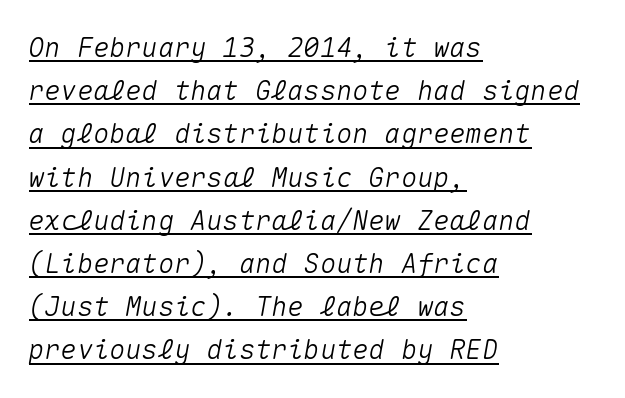
Vertical spacing — default. Italic? Definitely — the glyphs are oblique. Line beginnings align vertically; line endings do not. Every word sits above its own underline. In terms of letterspacing, this is plain default setting.
